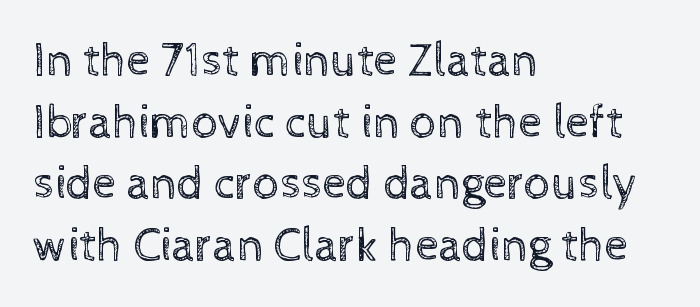
{"italic": "no", "bold": "no", "weight": "regular", "width": "normal", "x_height": "medium", "monospaced": "no", "underline": "no", "align": "left", "line_spacing": "normal", "line_spacing_ratio": 1.31, "letter_spacing": "normal", "letter_spacing_em": 0.0, "glyph_px": 47}
